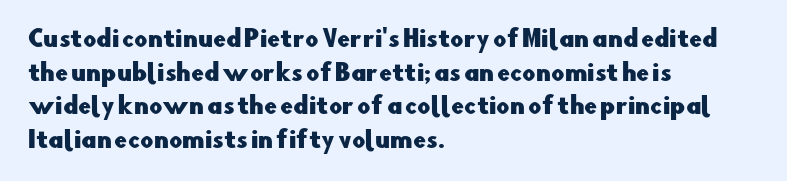
Notice how the passage keeps a crisp vertical edge on the left only. Ascenders rise straight up at ninety degrees. The passage shown is not underscored anywhere. Tracking value appears to be zero — textbook default spacing.
